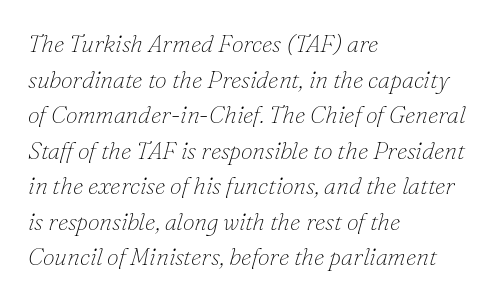
The image shows 24 px text type, italic (leaning right); set left-aligned, normal line spacing (1.48x), normal letter spacing, not underlined.
